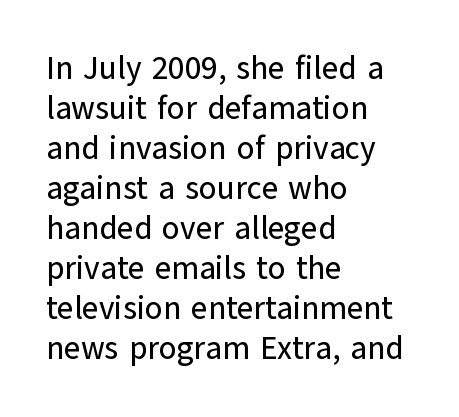
Q: Is the text italic (slanted)? A: No, it is upright.
Q: Is the typeface a serif or a sans-serif typeface? A: Sans-serif.
Q: Is the text underlined? A: No.
Q: How is the paragraph aligned? A: Left-aligned.
Q: Is the spacing between letters normal or unusually wide? A: Normal.
Q: Is the spacing between lines tight, normal or loose? A: Normal.
Q: Width (condensed, normal, or wide)? A: Normal.
Q: Stroke contrast? A: Low.
Q: x-height? A: Medium.
Q: Monospaced? A: No.
